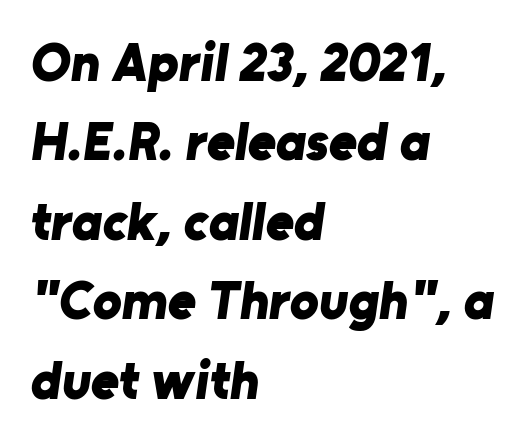
The specimen omits any rule beneath the text block's lines. The horizontal fit of the characters is conventional and even. Line beginnings align vertically; line endings do not. The typesetting leans heavy: a genuine bold. Vertical spacing — default. Stroke terminals: plain, sans-serif.
